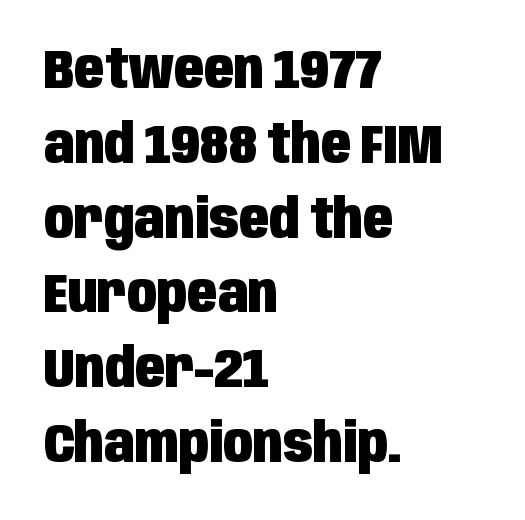
Q: Is the text bold? A: Yes.
Q: Is the text italic (slanted)? A: No, it is upright.
Q: Is the typeface a serif or a sans-serif typeface? A: Sans-serif.
Q: Is the text underlined? A: No.
Q: How is the paragraph aligned? A: Left-aligned.
Q: Is the spacing between letters normal or unusually wide? A: Normal.
Q: Is the spacing between lines tight, normal or loose? A: Normal.
Q: Width (condensed, normal, or wide)? A: Condensed.
Q: Stroke contrast? A: Low.
Q: x-height? A: Large.
Q: Monospaced? A: No.
